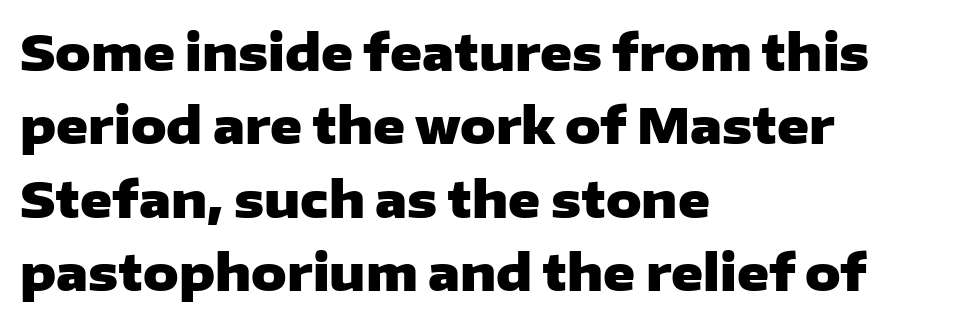
This sample uses plain, unmodified letter spacing. This sample has the flowing, uneven cadence of proportional lettering. Notice how the passage keeps a crisp vertical edge on the left only. Check the space under the baseline: it is left empty. This block has exactly the height ordinary leading produces.
